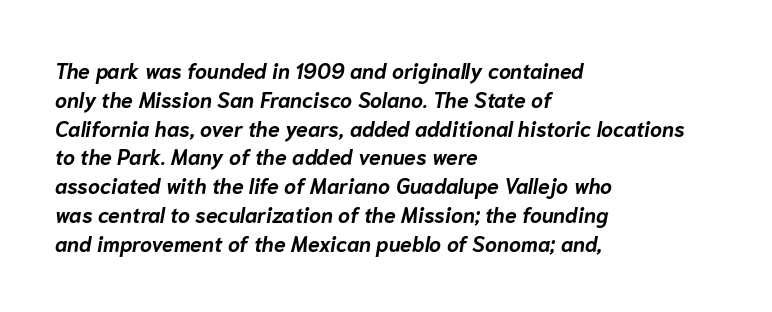
Normally led — the rows are evenly, conventionally spaced. Designer's note — italics engaged. Plenty of ink on the page — the face is bold. A typesetter would call this zero additional tracking. Alignment: flush left.
